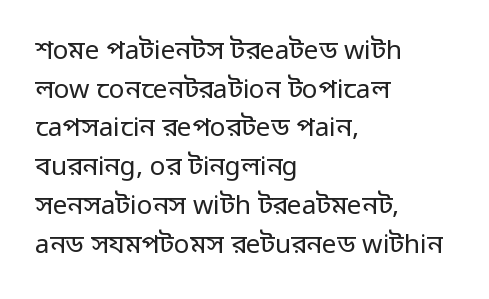
{"italic": "no", "bold": "no", "underline": "no", "align": "left", "line_spacing": "normal", "line_spacing_ratio": 1.49, "letter_spacing": "normal", "letter_spacing_em": 0.0, "glyph_px": 26}
